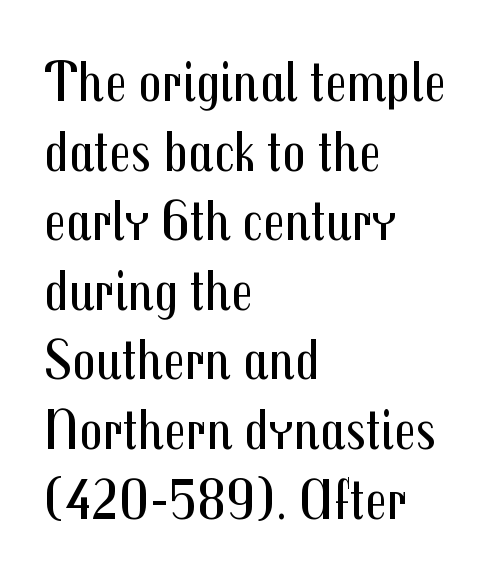
The image shows 58 px regular-weight, condensed sans-serif type, upright; set left-aligned, line spacing 1.2x, normal letter spacing, not underlined; medium stroke contrast and a medium x-height.
